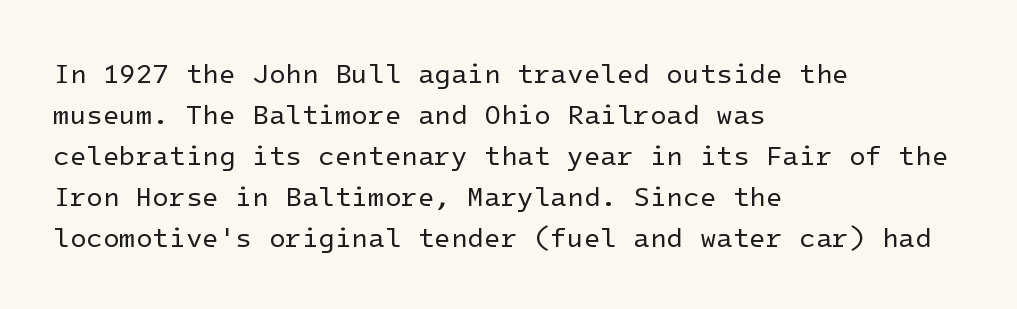
{"italic": "no", "bold": "no", "underline": "no", "align": "left", "line_spacing": "normal", "line_spacing_ratio": 1.52, "letter_spacing": "normal", "letter_spacing_em": 0.0, "glyph_px": 27}
